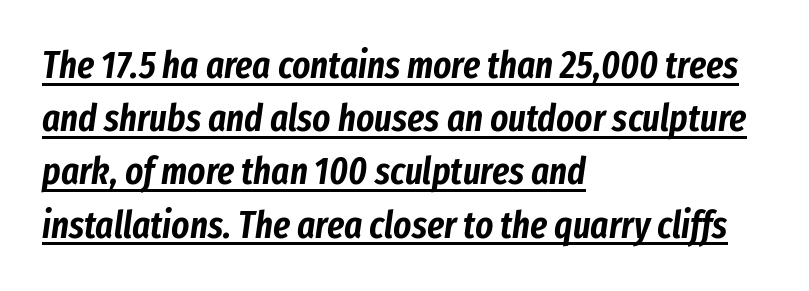
{"italic": "yes", "lean": "right", "slant_degrees": 8, "width": "condensed", "stroke_contrast": "low", "x_height": "medium", "monospaced": "no", "underline": "yes", "align": "left", "line_spacing": "normal", "line_spacing_ratio": 1.4, "letter_spacing": "normal", "letter_spacing_em": 0.0, "glyph_px": 38}
